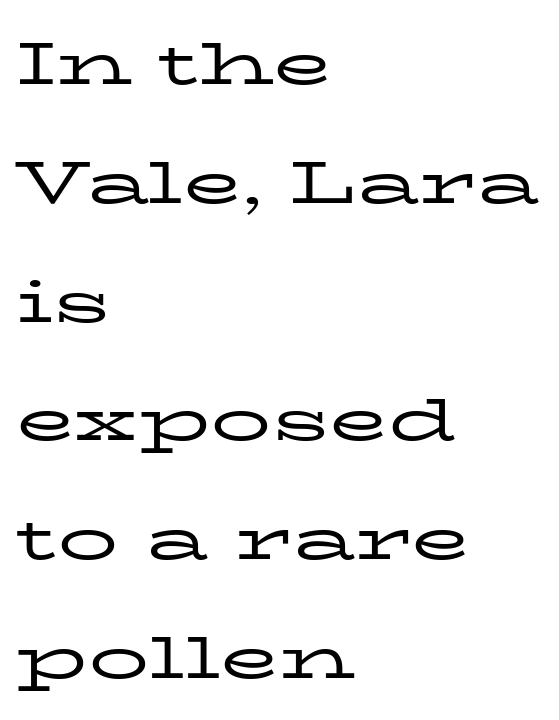
The ragged edge is on the right, which tells us the setting is flush left. The text was rendered using a seriffed face with decorative stroke endings. This sample trades compactness for vertical openness between lines. This rendering leaves character spacing at its baseline value. This sample has the flowing, uneven cadence of proportional lettering.
